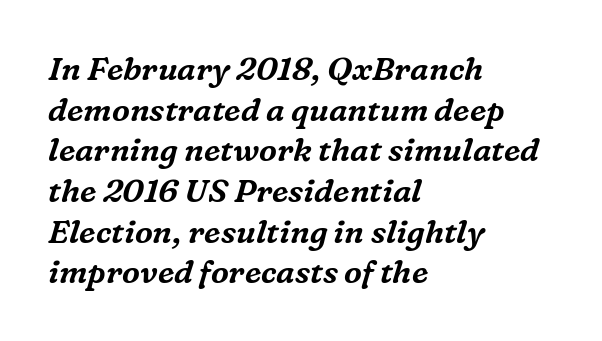
The image shows 32 px serif type, italic (leaning right); set left-aligned, normal line spacing (1.27x), normal letter spacing, not underlined; medium stroke contrast and a medium x-height.
